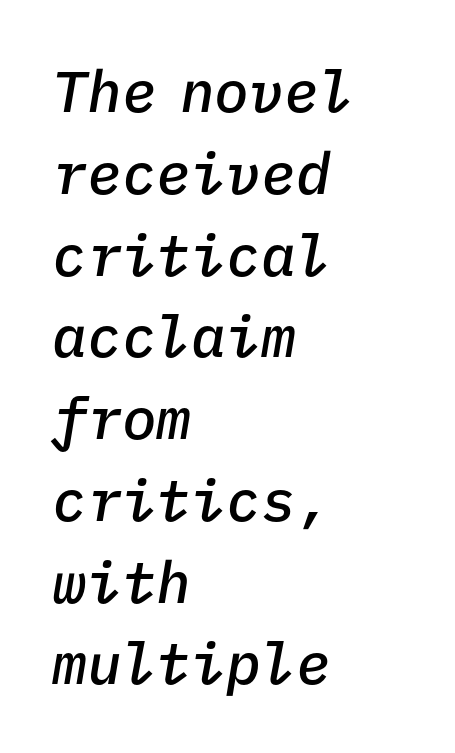
Glance below the letters and you will spot only blank space. The type is set solid horizontally, with unmodified tracking. Is there much room between lines? A standard amount, neither cramped nor airy. The typesetter chose a ragged-right arrangement here. Weight check: semibold — heavier than regular, not quite bold.
